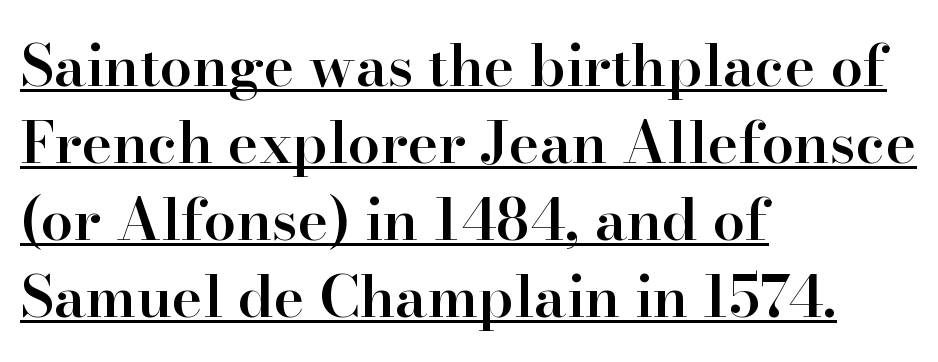
{"serif": "yes", "italic": "no", "bold": "semi", "weight": "semibold", "width": "normal", "stroke_contrast": "high", "x_height": "small", "monospaced": "no", "underline": "yes", "align": "left", "line_spacing": "normal", "line_spacing_ratio": 1.33, "letter_spacing": "normal", "letter_spacing_em": 0.0, "glyph_px": 58}
